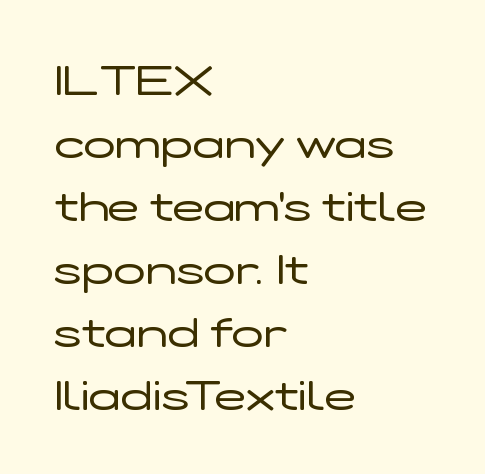
The image shows 42 px regular-weight, wide sans-serif type, upright; set left-aligned, normal line spacing (1.5x), normal letter spacing, not underlined; low stroke contrast and a medium x-height.
